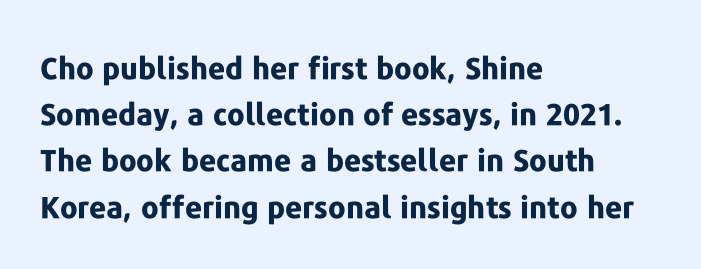
{"serif": "no", "italic": "no", "bold": "yes", "weight": "bold", "width": "normal", "stroke_contrast": "low", "x_height": "medium", "monospaced": "no", "underline": "no", "align": "left", "line_spacing": "normal", "line_spacing_ratio": 1.54, "letter_spacing": "normal", "letter_spacing_em": 0.0, "glyph_px": 30}
